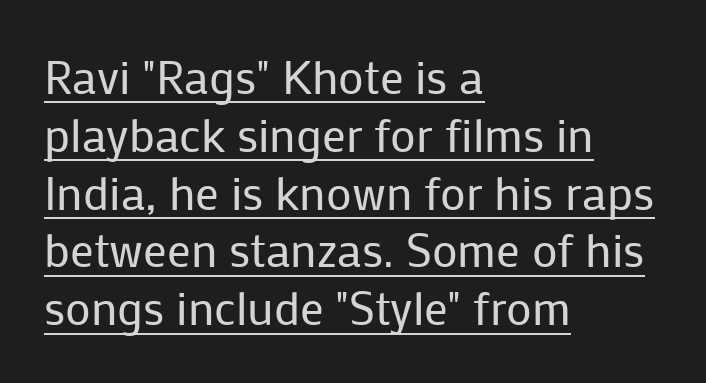
The image shows 47 px regular-weight sans-serif type, upright; set left-aligned, line spacing 1.23x, normal letter spacing, underlined; low stroke contrast and a medium x-height.
